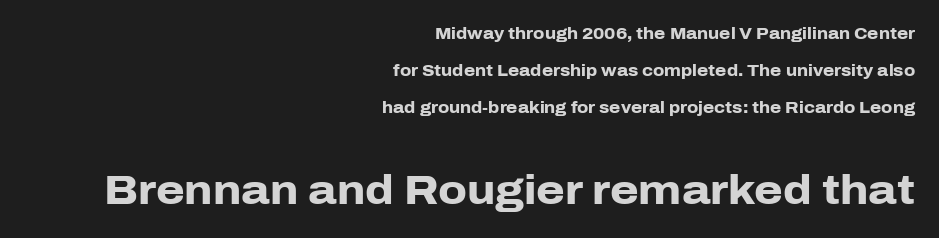
Looks like regular typesetting: each glyph gets only the width it needs. Regarding serifs, this sample does without them. Stroke thickness is high; the sample reads as a true bold. The letters sit at their default tracking, neither squeezed nor spread.
